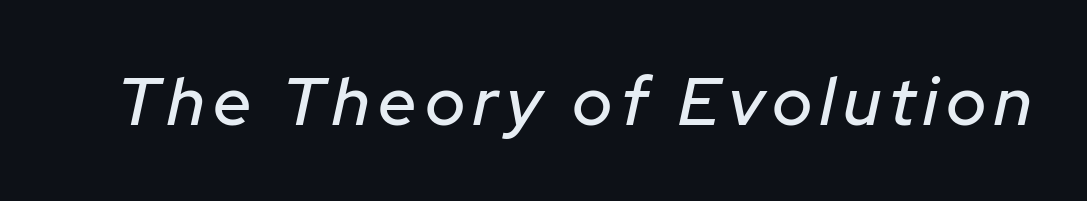
The lettering tilts uniformly, giving the passage an italic look. Lines of text with bare space underneath. This sample has the flowing, uneven cadence of proportional lettering.
